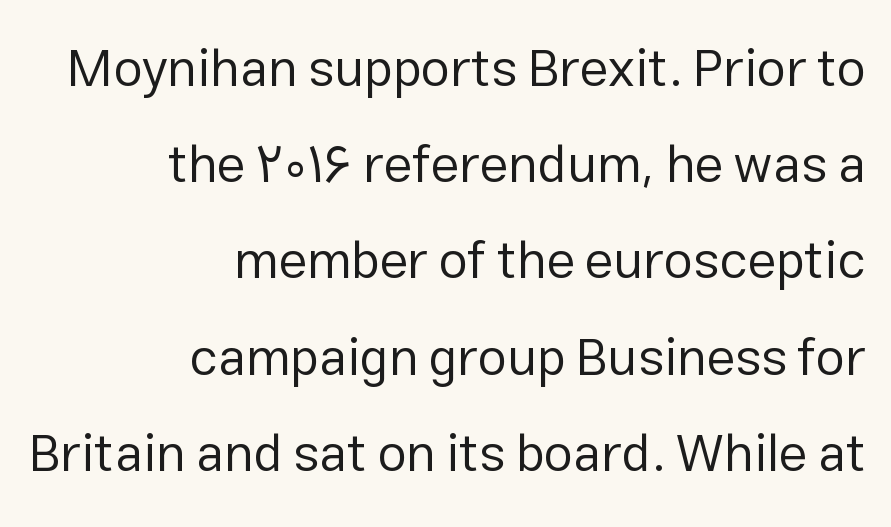
{"serif": "no", "italic": "no", "bold": "no", "weight": "regular", "width": "normal", "stroke_contrast": "low", "x_height": "medium", "monospaced": "no", "underline": "no", "align": "right", "line_spacing_ratio": 1.85, "letter_spacing": "normal", "letter_spacing_em": 0.0, "glyph_px": 52}
